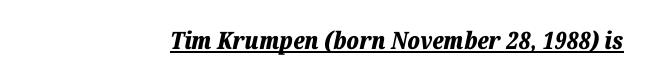
Q: Is the text bold? A: Yes.
Q: Is the text italic (slanted)? A: Yes, it leans right by about 12 degrees.
Q: Is the text underlined? A: Yes.
Q: Is the spacing between letters normal or unusually wide? A: Normal.
